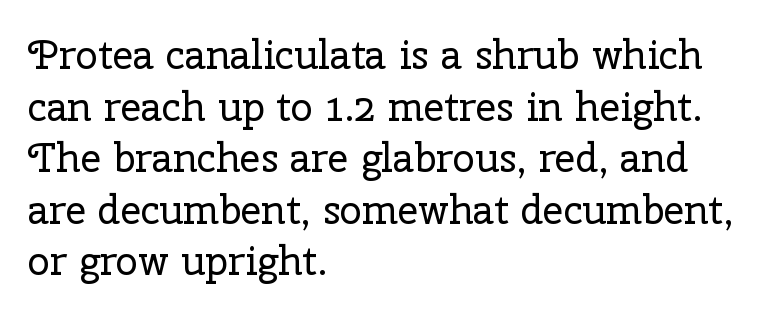
The image shows 40 px regular-weight serif type, upright; set left-aligned, normal line spacing (1.29x), normal letter spacing, not underlined; low stroke contrast and a medium x-height.
